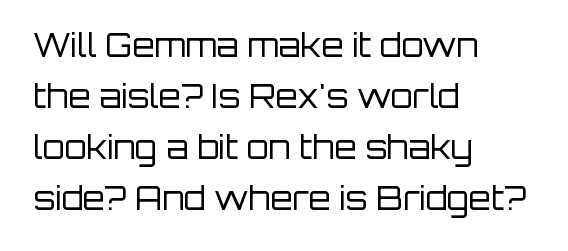
The passage shown stacks its lines at a standard gap. Note the varied advance widths — an 'i' is clearly narrower than an 'm'. The gap between lines stays unmarked. Observe the ordinary spacing: letters are neighbours, not strangers.
